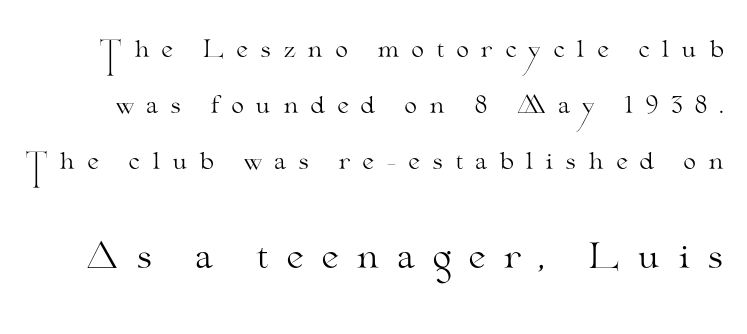
{"serif": "yes", "italic": "no", "bold": "no", "weight": "light", "width": "wide", "stroke_contrast": "medium", "x_height": "small", "monospaced": "no", "underline": "no", "line_spacing": "loose", "line_spacing_ratio": 2.43, "letter_spacing": "wide", "letter_spacing_em": 0.49, "larger_block": "second", "size_ratio": 1.48, "glyph_px": 34}
